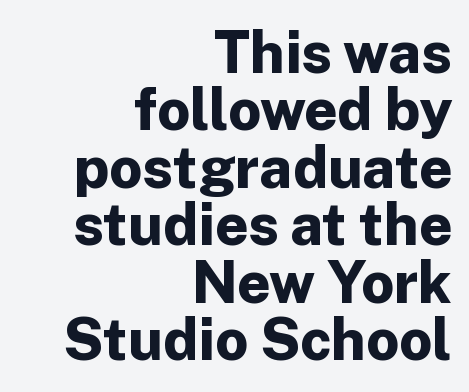
The image shows 58 px bold sans-serif type, upright; set right-aligned, tight line spacing (0.99x), normal letter spacing, not underlined; low stroke contrast and a medium x-height.
